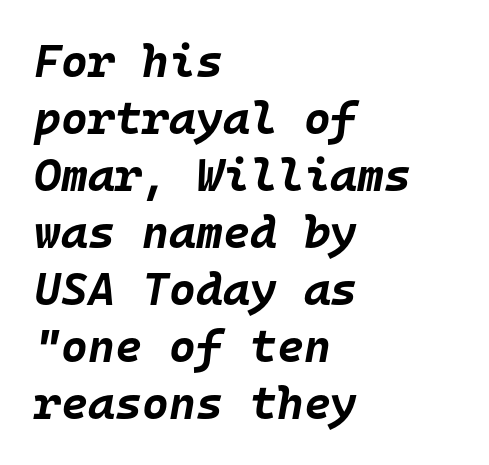
{"italic": "yes", "lean": "right", "slant_degrees": 10, "bold": "yes", "weight": "bold", "width": "normal", "stroke_contrast": "low", "x_height": "large", "monospaced": "yes", "underline": "no", "align": "left", "line_spacing_ratio": 1.24, "letter_spacing": "normal", "letter_spacing_em": 0.0, "glyph_px": 46}
